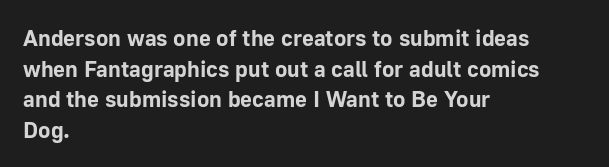
Q: Is the text bold? A: Yes.
Q: Is the text italic (slanted)? A: No, it is upright.
Q: Is the text underlined? A: No.
Q: How is the paragraph aligned? A: Left-aligned.
Q: Is the spacing between letters normal or unusually wide? A: Normal.
Q: Is the spacing between lines tight, normal or loose? A: Normal.
